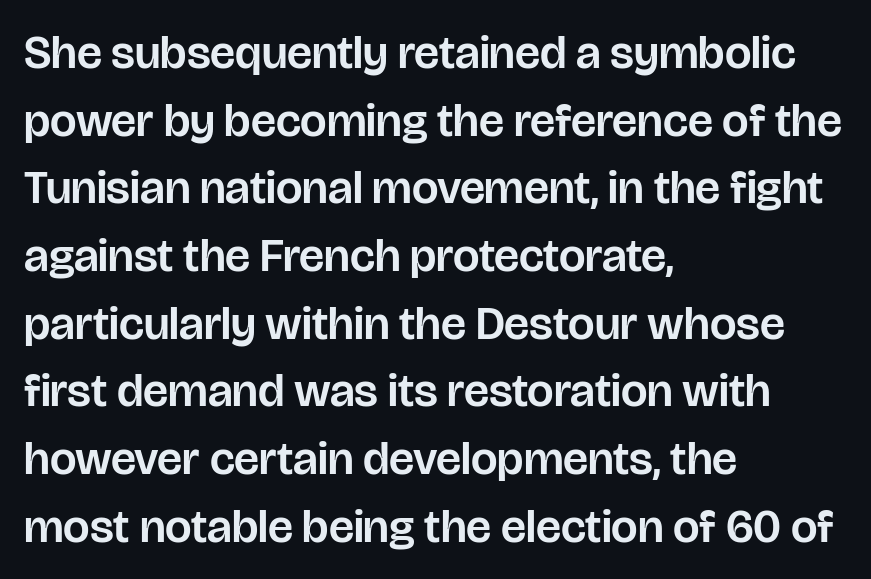
Q: Is the text italic (slanted)? A: No, it is upright.
Q: Is the typeface a serif or a sans-serif typeface? A: Sans-serif.
Q: Is the text underlined? A: No.
Q: How is the paragraph aligned? A: Left-aligned.
Q: Is the spacing between letters normal or unusually wide? A: Normal.
Q: Is the spacing between lines tight, normal or loose? A: Normal.
Q: Width (condensed, normal, or wide)? A: Normal.
Q: Stroke contrast? A: Low.
Q: x-height? A: Large.
Q: Monospaced? A: No.
